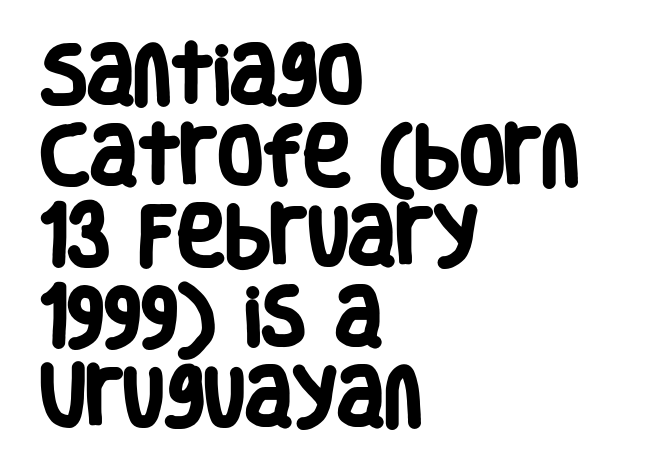
The face used here is rendered with its standard letterfit. Character widths vary here, with narrow letters taking less room than wide ones. The gap between lines stays unmarked. Is this a sans? Yes — the strokes have no serifs. A classic flush-left, rag-right setting is used for this passage. The face used here has the dense, thick strokes of a bold.
